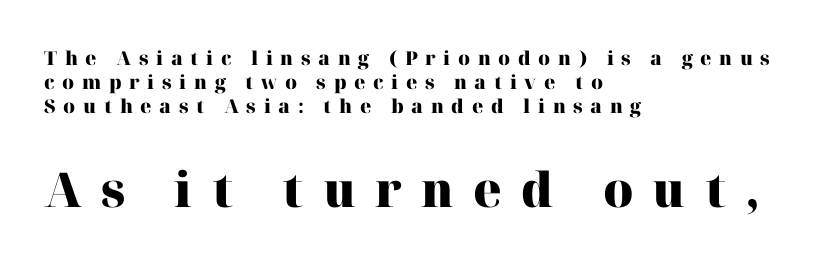
{"serif": "yes", "italic": "no", "bold": "yes", "weight": "heavy", "width": "normal", "stroke_contrast": "high", "x_height": "medium", "monospaced": "no", "underline": "no", "align": "left", "line_spacing": "normal", "line_spacing_ratio": 1.27, "letter_spacing": "wide", "letter_spacing_em": 0.4, "larger_block": "second", "size_ratio": 2.53, "glyph_px": 48}
